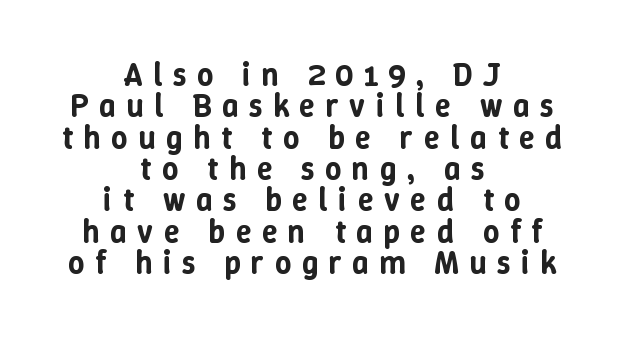
{"italic": "no", "width": "normal", "stroke_contrast": "low", "x_height": "medium", "monospaced": "no", "underline": "no", "align": "center", "line_spacing": "tight", "line_spacing_ratio": 0.98, "letter_spacing": "wide", "letter_spacing_em": 0.33, "glyph_px": 32}
